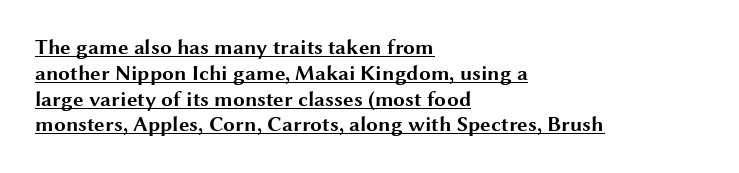
The image shows 21 px bold type, upright; set left-aligned, line spacing 1.23x, normal letter spacing, underlined.
